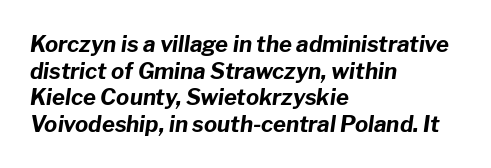
The image shows 22 px bold type, italic (leaning right); set left-aligned, line spacing 1.21x, normal letter spacing, not underlined.
